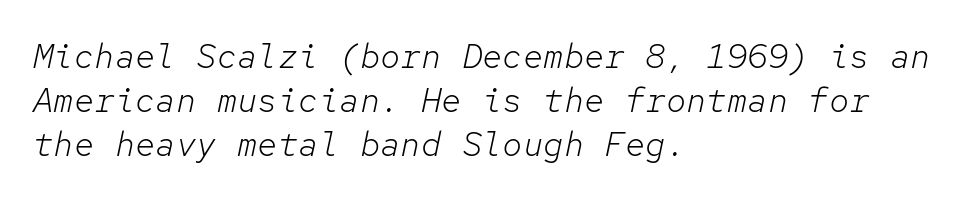
{"italic": "yes", "lean": "right", "slant_degrees": 12, "bold": "no", "weight": "light", "width": "normal", "stroke_contrast": "low", "x_height": "medium", "monospaced": "yes", "underline": "no", "align": "left", "line_spacing": "normal", "line_spacing_ratio": 1.29, "letter_spacing": "normal", "letter_spacing_em": 0.0, "glyph_px": 34}
